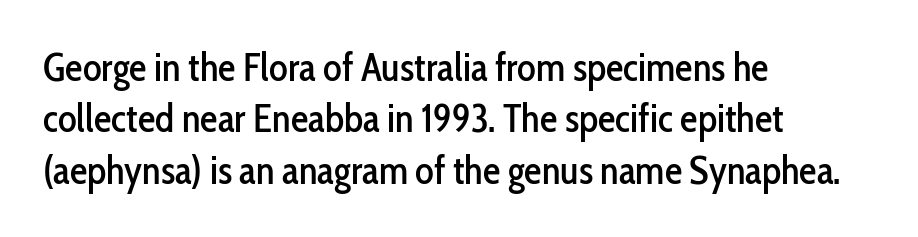
Look at the bottom of the vertical strokes: they stop flat, with no serifs. A typesetter would mark this as roman, not italic. The face used here is proportionally spaced, like ordinary book or web type. A classic flush-left, rag-right setting is used for this passage. Caption: standard tracking, unaltered.
